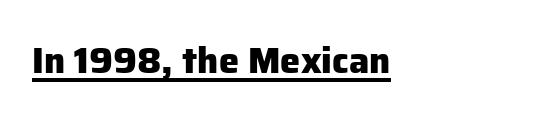
{"serif": "no", "italic": "no", "bold": "yes", "weight": "heavy", "width": "normal", "stroke_contrast": "low", "x_height": "medium", "monospaced": "no", "underline": "yes", "align": "left", "letter_spacing": "normal", "letter_spacing_em": 0.0, "glyph_px": 36}
